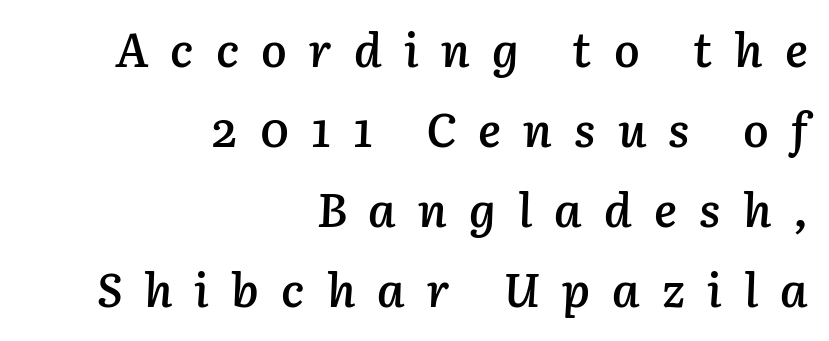
The image shows 48 px semibold type, italic (leaning right); set right-aligned, normal line spacing (1.67x), unusually wide letter spacing (+0.46 em), not underlined; low stroke contrast and a medium x-height.
